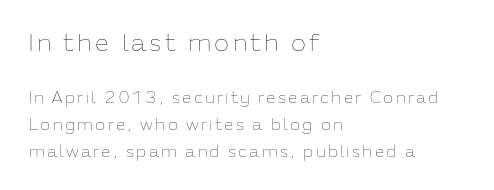
The image shows 25 px text type, upright; set left-aligned, normal line spacing (1.57x), not underlined; the first (top) block is 1.47x larger.
